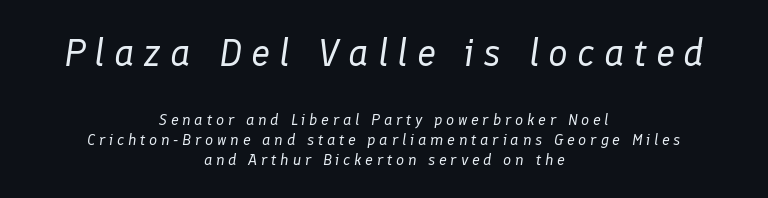
Q: Is the text bold? A: No.
Q: Is the text italic (slanted)? A: Yes, it leans right by about 8 degrees.
Q: Is the text underlined? A: No.
Q: How is the paragraph aligned? A: Centered.
Q: Is the spacing between letters normal or unusually wide? A: Unusually wide.
Q: Is the spacing between lines tight, normal or loose? A: Normal.
Q: Which block of text is set in a larger size, the first (top) or the second (bottom)? A: The first (top) one.
Q: Width (condensed, normal, or wide)? A: Normal.
Q: Stroke contrast? A: Low.
Q: x-height? A: Medium.
Q: Monospaced? A: No.
